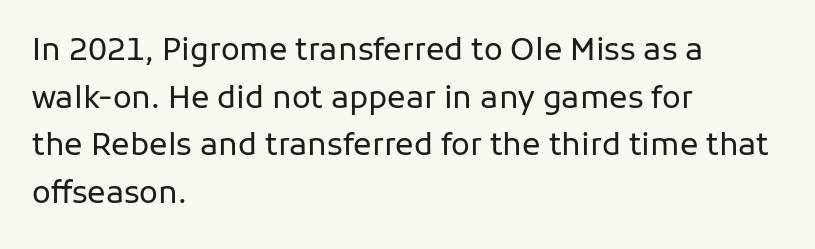
Q: Is the text bold? A: No.
Q: Is the text italic (slanted)? A: No, it is upright.
Q: Is the typeface a serif or a sans-serif typeface? A: Sans-serif.
Q: Is the text underlined? A: No.
Q: How is the paragraph aligned? A: Left-aligned.
Q: Is the spacing between letters normal or unusually wide? A: Normal.
Q: Is the spacing between lines tight, normal or loose? A: Normal.
Q: Width (condensed, normal, or wide)? A: Normal.
Q: Stroke contrast? A: Low.
Q: x-height? A: Medium.
Q: Monospaced? A: No.
